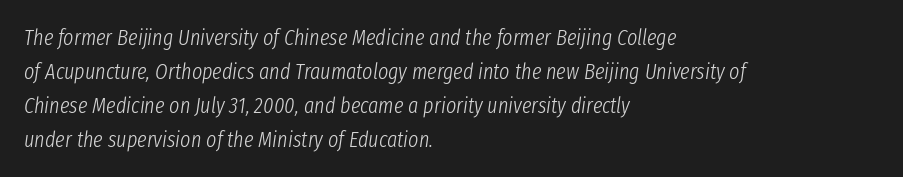
{"italic": "yes", "lean": "right", "slant_degrees": 8, "bold": "no", "underline": "no", "align": "left", "line_spacing": "normal", "line_spacing_ratio": 1.54, "letter_spacing": "normal", "letter_spacing_em": 0.0, "glyph_px": 22}
